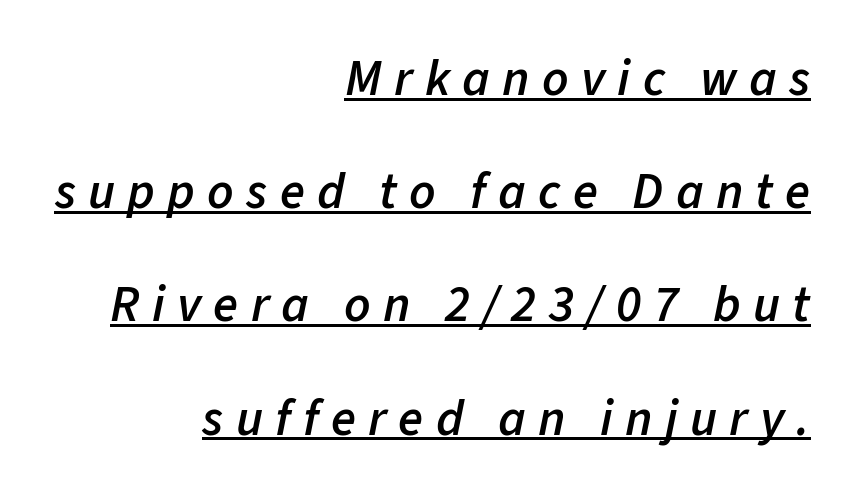
{"italic": "yes", "lean": "right", "slant_degrees": 11, "bold": "semi", "weight": "semibold", "width": "normal", "stroke_contrast": "low", "x_height": "medium", "monospaced": "no", "underline": "yes", "align": "right", "line_spacing": "loose", "line_spacing_ratio": 2.22, "letter_spacing": "wide", "letter_spacing_em": 0.24, "glyph_px": 51}
